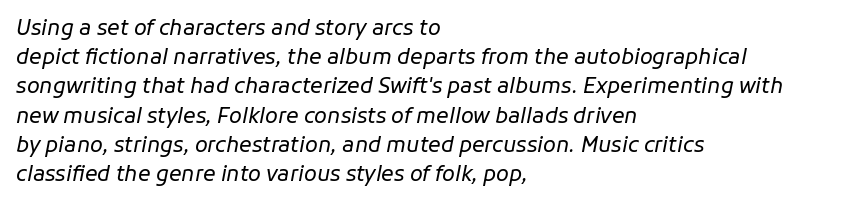
Q: Is the text bold? A: No.
Q: Is the text italic (slanted)? A: Yes, it leans right by about 11 degrees.
Q: Is the text underlined? A: No.
Q: How is the paragraph aligned? A: Left-aligned.
Q: Is the spacing between letters normal or unusually wide? A: Normal.
Q: Is the spacing between lines tight, normal or loose? A: Normal.
